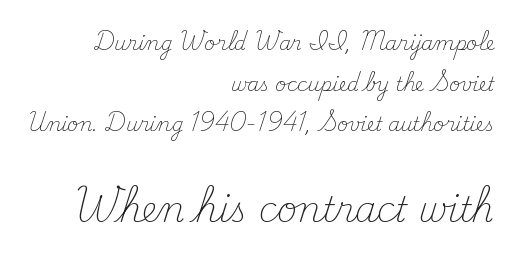
{"serif": "yes", "bold": "no", "weight": "light", "width": "normal", "stroke_contrast": "medium", "x_height": "small", "monospaced": "no", "underline": "no", "align": "right", "line_spacing": "loose", "line_spacing_ratio": 2.14, "letter_spacing": "normal", "letter_spacing_em": 0.0, "larger_block": "second", "size_ratio": 1.79, "glyph_px": 34}
